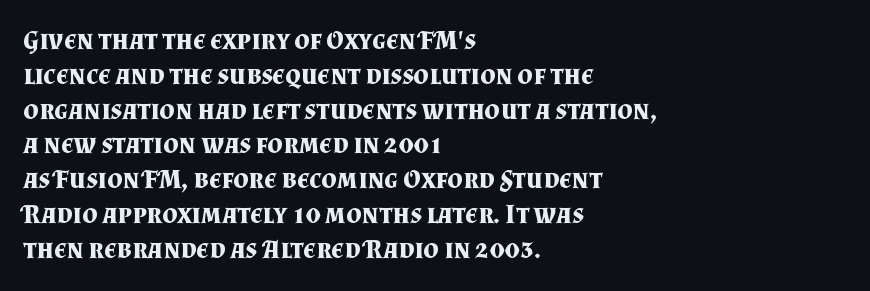
{"italic": "no", "bold": "yes", "underline": "no", "align": "left", "line_spacing": "normal", "line_spacing_ratio": 1.29, "letter_spacing": "normal", "letter_spacing_em": 0.0, "glyph_px": 27}
